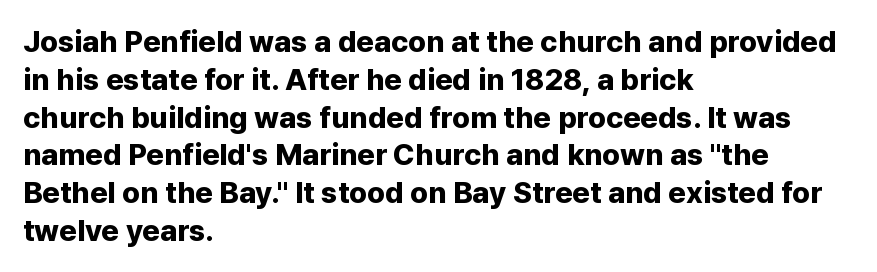
Q: Is the text bold? A: Yes.
Q: Is the text italic (slanted)? A: No, it is upright.
Q: Is the typeface a serif or a sans-serif typeface? A: Sans-serif.
Q: Is the text underlined? A: No.
Q: How is the paragraph aligned? A: Left-aligned.
Q: Is the spacing between letters normal or unusually wide? A: Normal.
Q: Is the spacing between lines tight, normal or loose? A: Normal.
Q: Width (condensed, normal, or wide)? A: Normal.
Q: Stroke contrast? A: Low.
Q: x-height? A: Medium.
Q: Monospaced? A: No.
